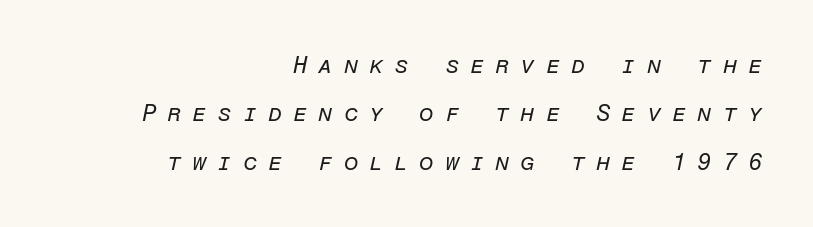
The rendering applies a slant to the glyphs. In CSS terms this would be text-align: right. A typesetter would call this leading open, well beyond the default. Clear beneath every line of the passage.
